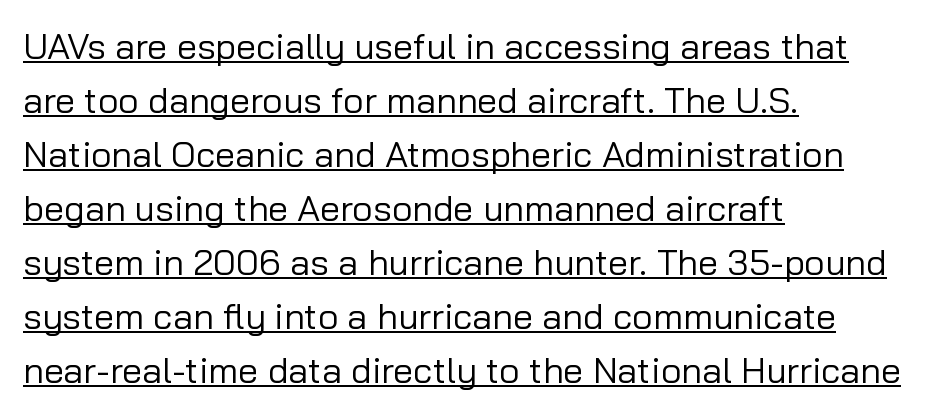
Q: Is the text bold? A: No.
Q: Is the text italic (slanted)? A: No, it is upright.
Q: Is the typeface a serif or a sans-serif typeface? A: Sans-serif.
Q: Is the text underlined? A: Yes.
Q: How is the paragraph aligned? A: Left-aligned.
Q: Is the spacing between letters normal or unusually wide? A: Normal.
Q: Is the spacing between lines tight, normal or loose? A: Normal.
Q: Width (condensed, normal, or wide)? A: Normal.
Q: Stroke contrast? A: Low.
Q: x-height? A: Medium.
Q: Monospaced? A: No.
